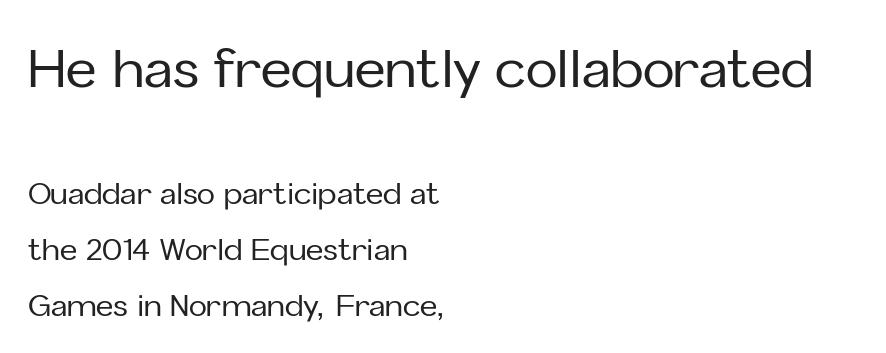
Q: Is the text italic (slanted)? A: No, it is upright.
Q: Is the typeface a serif or a sans-serif typeface? A: Sans-serif.
Q: Is the text underlined? A: No.
Q: How is the paragraph aligned? A: Left-aligned.
Q: Is the spacing between letters normal or unusually wide? A: Normal.
Q: Which block of text is set in a larger size, the first (top) or the second (bottom)? A: The first (top) one.
Q: Width (condensed, normal, or wide)? A: Normal.
Q: Stroke contrast? A: Low.
Q: x-height? A: Medium.
Q: Monospaced? A: No.
